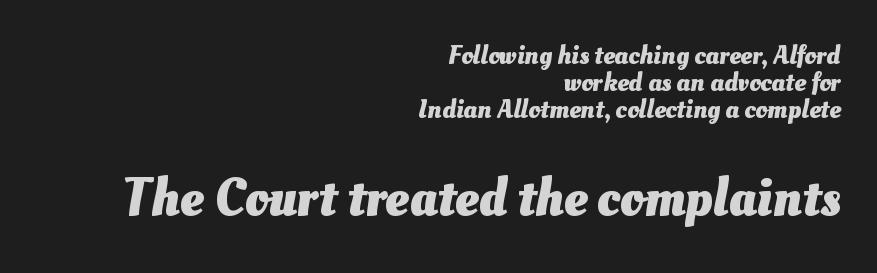
Q: Is the text bold? A: Yes.
Q: Is the text underlined? A: No.
Q: How is the paragraph aligned? A: Right-aligned.
Q: Is the spacing between letters normal or unusually wide? A: Normal.
Q: Is the spacing between lines tight, normal or loose? A: Tight.
Q: Which block of text is set in a larger size, the first (top) or the second (bottom)? A: The second (bottom) one.
Q: Width (condensed, normal, or wide)? A: Normal.
Q: Stroke contrast? A: Medium.
Q: x-height? A: Small.
Q: Monospaced? A: No.
